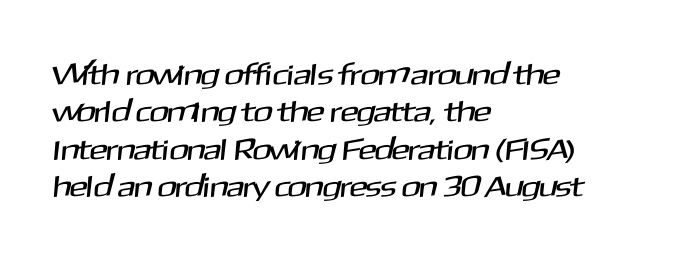
Rule under the text: the space is simply empty. Do the characters align in a grid? No, the font is proportional. Baseline-to-baseline distance is the conventional proportion of letter height. The passage shown is typeset with a sans-serif family.
